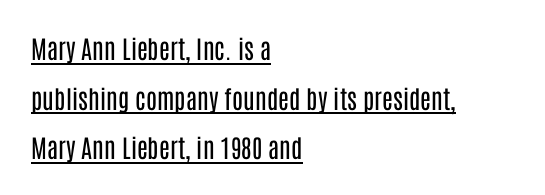
The image shows 25 px text type, upright; set left-aligned, loose line spacing (1.99x), normal letter spacing, underlined.
